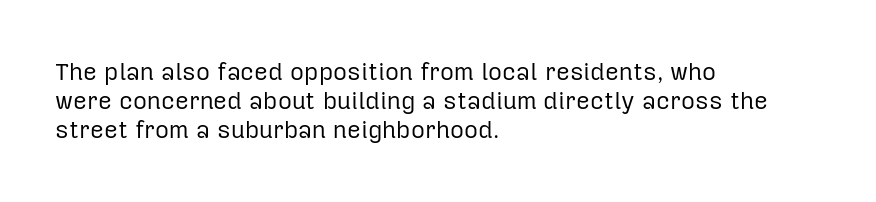
{"italic": "no", "bold": "no", "underline": "no", "align": "left", "line_spacing_ratio": 1.21, "letter_spacing": "normal", "letter_spacing_em": 0.0, "glyph_px": 24}
